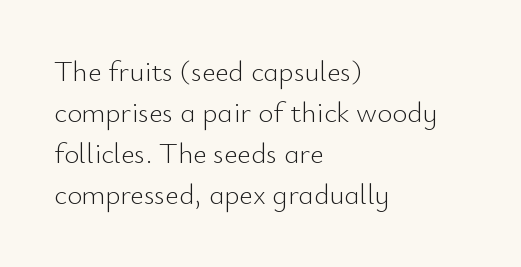
The image shows 29 px light sans-serif type, upright; set left-aligned, normal line spacing (1.41x), normal letter spacing, not underlined; low stroke contrast and a small x-height.
